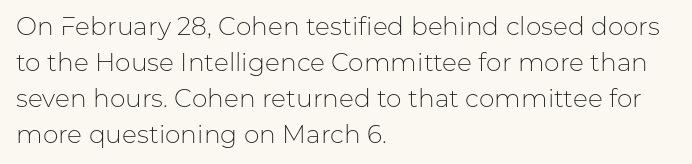
Q: Is the text bold? A: No.
Q: Is the text italic (slanted)? A: No, it is upright.
Q: Is the text underlined? A: No.
Q: How is the paragraph aligned? A: Left-aligned.
Q: Is the spacing between letters normal or unusually wide? A: Normal.
Q: Is the spacing between lines tight, normal or loose? A: Normal.
